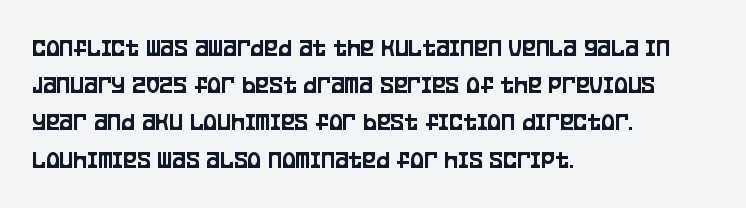
The passage is arranged the way most books set body copy — flush left. No extra tracking has been applied to these lines. You can tell it's not italic because the verticals are truly vertical. The leading is moderate, giving the passage an even texture. The specimen omits any rule beneath the text block's lines.
